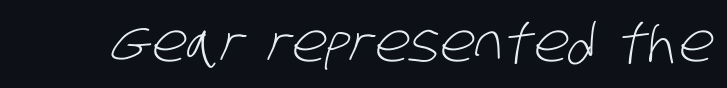
Q: Is the text bold? A: No.
Q: Is the typeface a serif or a sans-serif typeface? A: Sans-serif.
Q: Is the text underlined? A: No.
Q: Is the spacing between letters normal or unusually wide? A: Normal.
Q: Width (condensed, normal, or wide)? A: Condensed.
Q: Stroke contrast? A: Low.
Q: x-height? A: Large.
Q: Monospaced? A: No.
